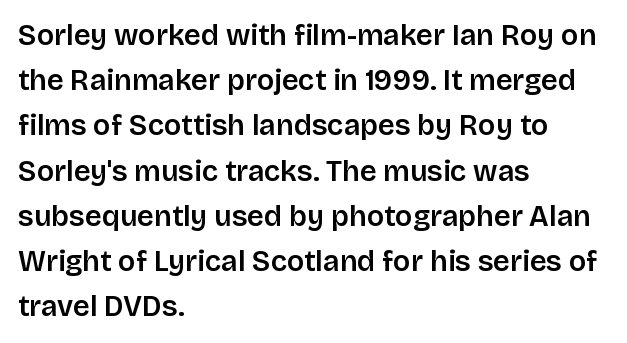
The image shows 29 px sans-serif type, upright; set left-aligned, normal line spacing (1.56x), normal letter spacing, not underlined; low stroke contrast and a large x-height.
